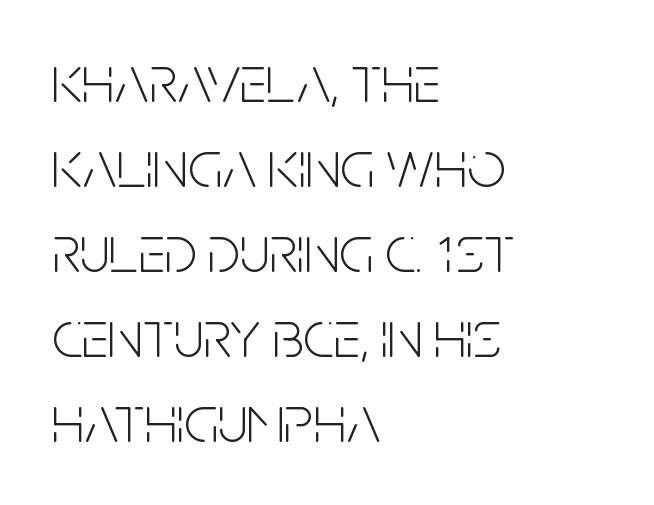
The image shows 67 px light, condensed sans-serif type, upright; set left-aligned, normal line spacing (1.27x), normal letter spacing, not underlined; low stroke contrast and a large x-height.
